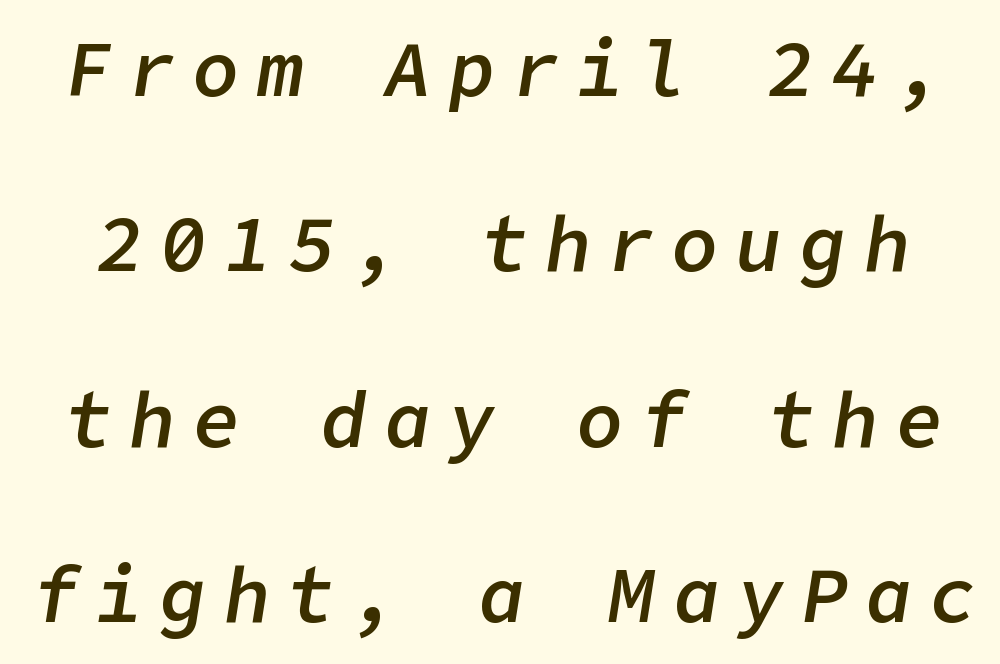
{"italic": "yes", "lean": "right", "slant_degrees": 9, "bold": "semi", "weight": "semibold", "width": "normal", "stroke_contrast": "low", "x_height": "medium", "underline": "no", "line_spacing": "loose", "line_spacing_ratio": 2.25, "letter_spacing": "wide", "letter_spacing_em": 0.22, "glyph_px": 78}
